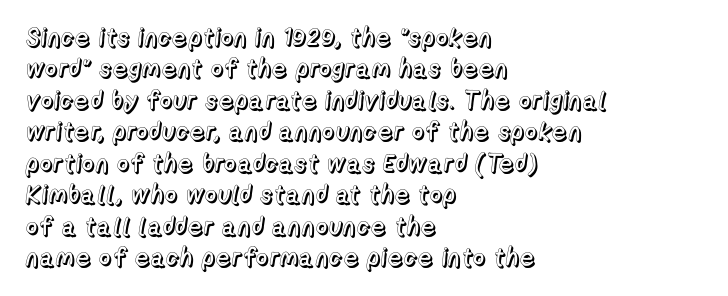
The space directly below the letters is spotless. Whoever set this chose a conventional vertical rhythm. The typesetter chose a ragged-right arrangement here. Standard letterfit; no display-style spreading of the glyphs.
